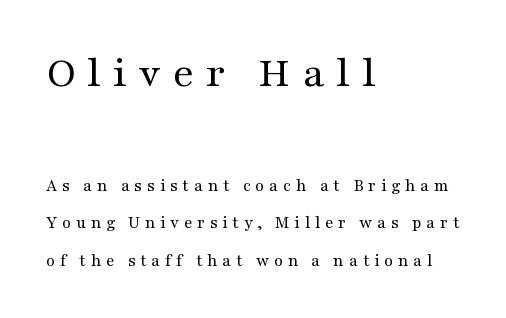
Q: Is the text bold? A: No.
Q: Is the text italic (slanted)? A: No, it is upright.
Q: Is the typeface a serif or a sans-serif typeface? A: Serif.
Q: Is the text underlined? A: No.
Q: How is the paragraph aligned? A: Left-aligned.
Q: Is the spacing between letters normal or unusually wide? A: Unusually wide.
Q: Is the spacing between lines tight, normal or loose? A: Loose.
Q: Which block of text is set in a larger size, the first (top) or the second (bottom)? A: The first (top) one.
Q: Width (condensed, normal, or wide)? A: Wide.
Q: Stroke contrast? A: Medium.
Q: x-height? A: Medium.
Q: Monospaced? A: No.
